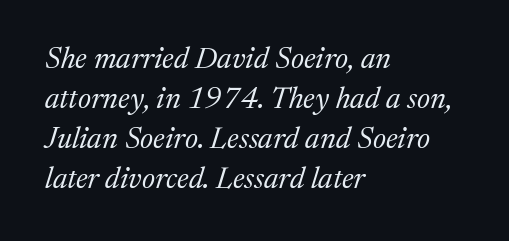
{"serif": "yes", "italic": "yes", "lean": "right", "slant_degrees": 17, "bold": "no", "weight": "regular", "width": "normal", "stroke_contrast": "medium", "x_height": "medium", "monospaced": "no", "underline": "no", "align": "left", "line_spacing": "normal", "line_spacing_ratio": 1.33, "letter_spacing": "normal", "letter_spacing_em": 0.0, "glyph_px": 30}
